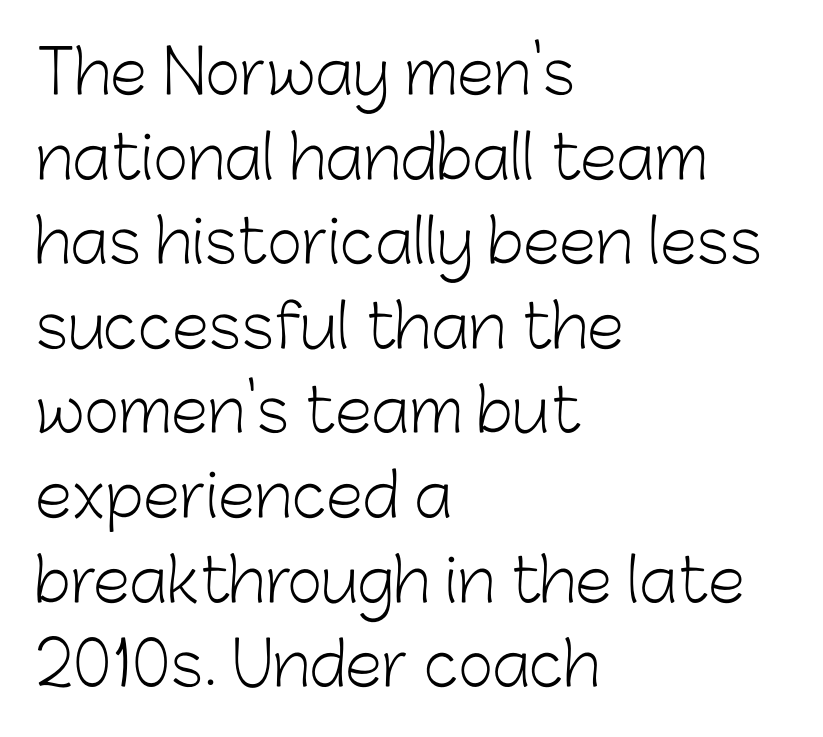
The block of text has a typical density, with ordinary space between rows. Between one letter and the next there's only the usual sliver of space. Serif or sans? Sans — the stroke terminals are bare. The zone under the glyphs is completely vacant.
